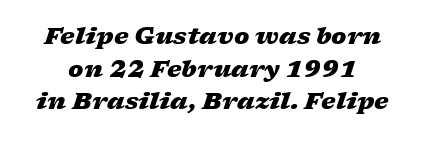
The image shows 23 px bold type, italic (leaning right); set normal line spacing (1.42x), normal letter spacing, not underlined.
